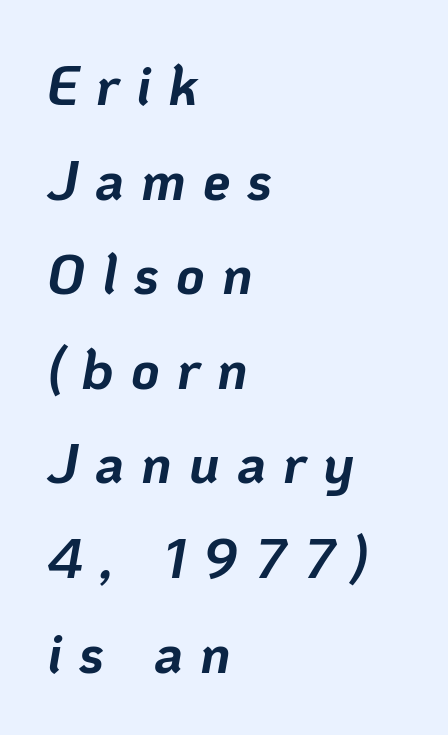
The image shows 55 px bold type, italic (leaning right); set left-aligned, line spacing 1.72x, unusually wide letter spacing (+0.31 em), not underlined; low stroke contrast and a medium x-height.
